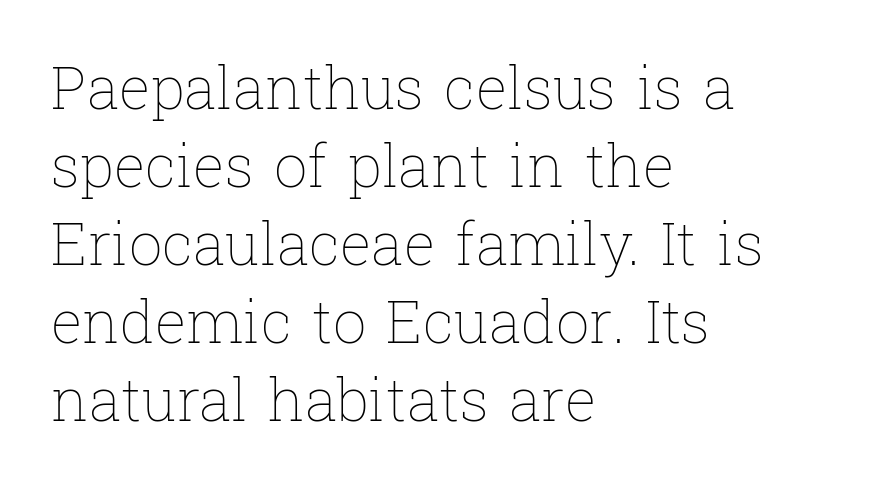
The rows are spaced the way most documents space them. Note the varied advance widths — an 'i' is clearly narrower than an 'm'. Weight class: somewhere from thin through regular. Decoration check: the copy has no underline.
